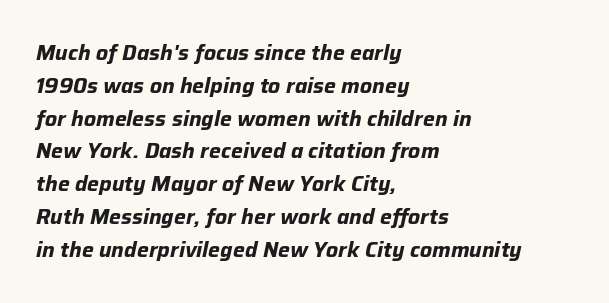
Q: Is the text bold? A: Yes.
Q: Is the text italic (slanted)? A: Yes, it leans right by about 12 degrees.
Q: Is the text underlined? A: No.
Q: How is the paragraph aligned? A: Left-aligned.
Q: Is the spacing between letters normal or unusually wide? A: Normal.
Q: Is the spacing between lines tight, normal or loose? A: Normal.
